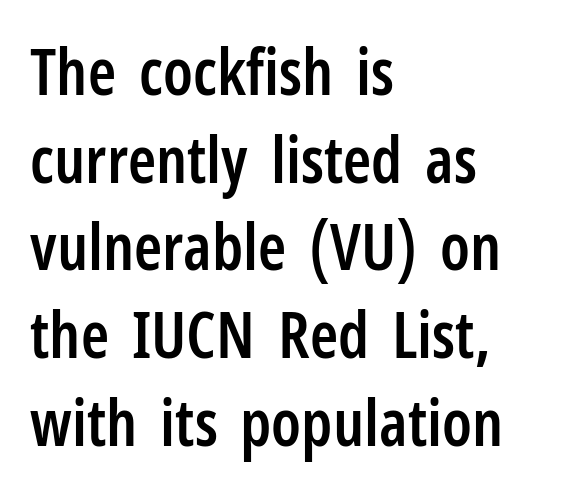
{"serif": "no", "italic": "no", "bold": "semi", "weight": "semibold", "width": "condensed", "stroke_contrast": "low", "x_height": "medium", "monospaced": "no", "underline": "no", "align": "left", "line_spacing": "normal", "line_spacing_ratio": 1.37, "letter_spacing": "normal", "letter_spacing_em": 0.0, "glyph_px": 64}
